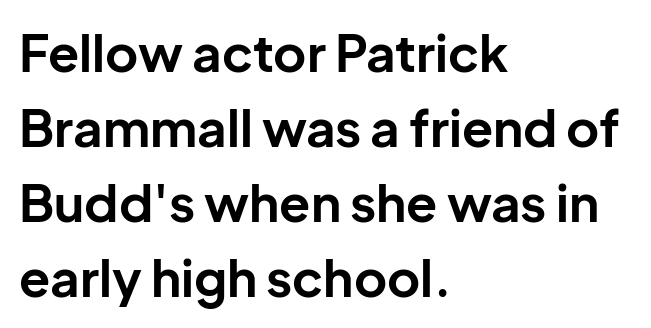
{"serif": "no", "italic": "no", "bold": "yes", "weight": "bold", "width": "normal", "stroke_contrast": "low", "x_height": "medium", "monospaced": "no", "underline": "no", "align": "left", "line_spacing": "normal", "line_spacing_ratio": 1.47, "letter_spacing": "normal", "letter_spacing_em": 0.0, "glyph_px": 51}
